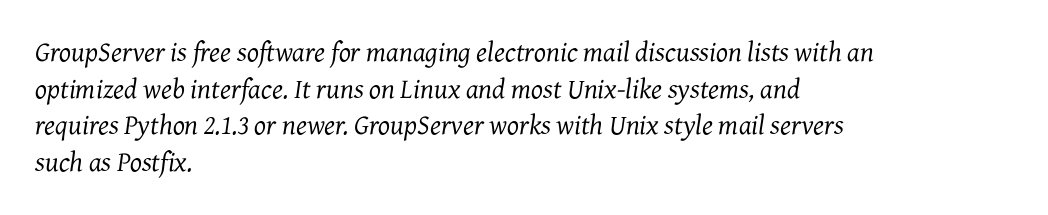
The image shows 28 px regular-weight serif type, italic (leaning right); set left-aligned, normal line spacing (1.31x), normal letter spacing, not underlined; medium stroke contrast and a medium x-height.
